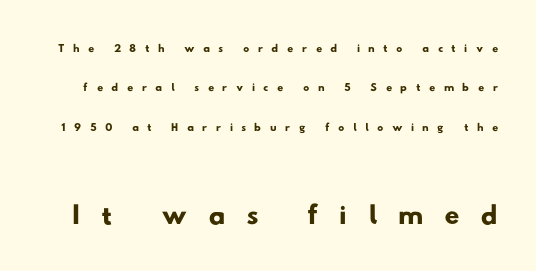
You could not count columns in this text — the font is proportionally spaced. Whoever set this chose breathing room over compactness in the vertical rhythm. Glance below the letters and you will spot only blank space. Letterform terminals end flat and unadorned throughout the passage. The lower block of text is set noticeably larger than the block above it. Substantial extra tracking has been applied to these lines.
